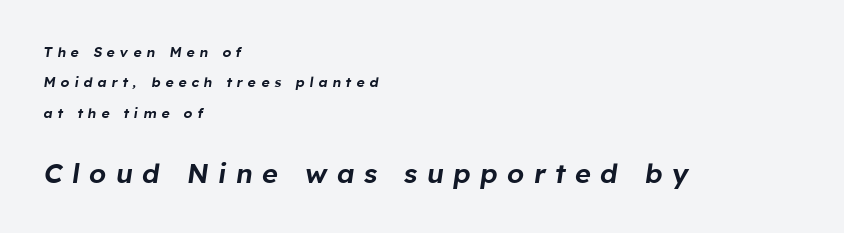
The image shows 27 px text type, italic (leaning right); set left-aligned, loose line spacing (2.17x), unusually wide letter spacing (+0.35 em), not underlined; the second (bottom) block is 1.93x larger.
